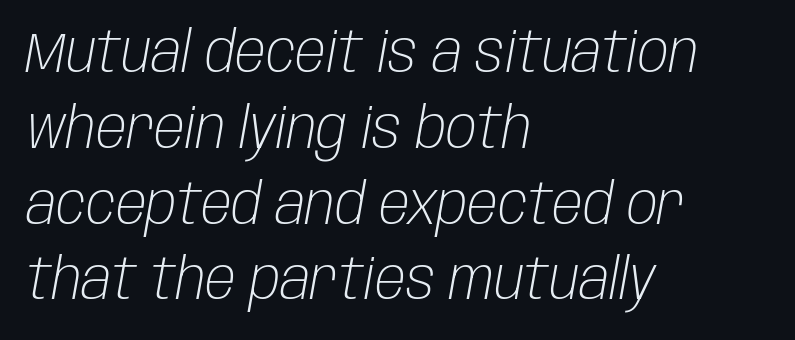
Compared with typical paragraphs, the rows here are spaced about the same. A quiet, ordinary-to-light weight characterises the typeface. A typesetter would call this proportional, since set widths differ per character. Each row of text sits above clean, open space.
